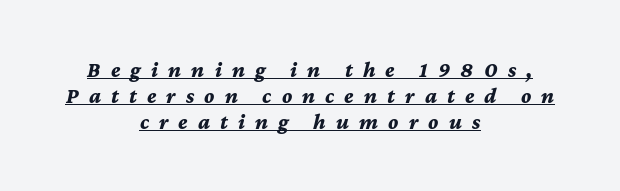
The image shows 22 px bold type, italic (leaning right); set centered, line spacing 1.18x, unusually wide letter spacing (+0.46 em), underlined.
